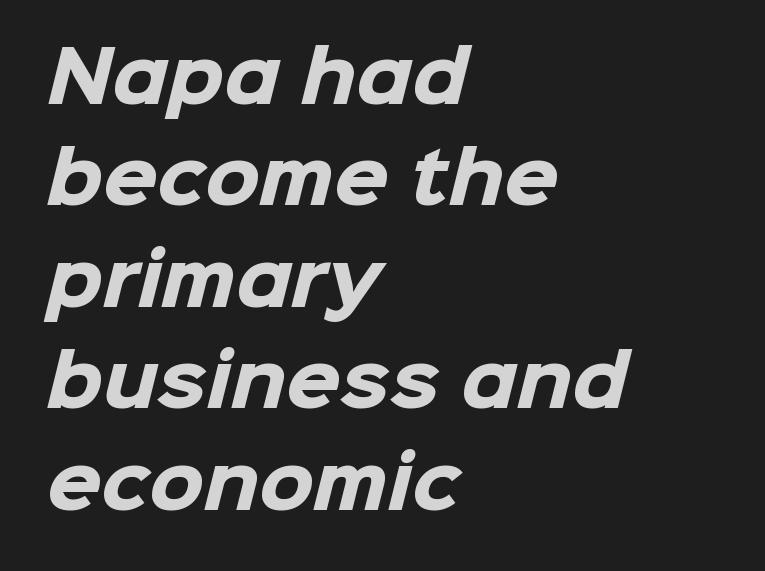
The image shows 70 px heavy sans-serif type; set left-aligned, normal line spacing (1.45x), normal letter spacing, not underlined; low stroke contrast and a medium x-height.
